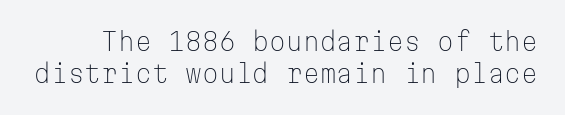
{"italic": "no", "bold": "no", "underline": "no", "line_spacing": "normal", "line_spacing_ratio": 1.32, "letter_spacing": "normal", "letter_spacing_em": 0.0, "glyph_px": 24}
